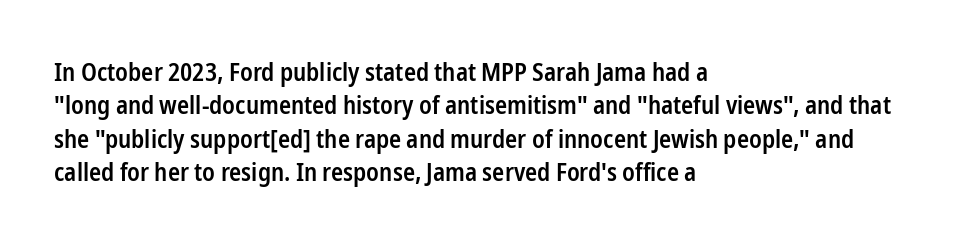
{"italic": "no", "bold": "semi", "underline": "no", "align": "left", "line_spacing": "normal", "line_spacing_ratio": 1.34, "letter_spacing": "normal", "letter_spacing_em": 0.0, "glyph_px": 25}
